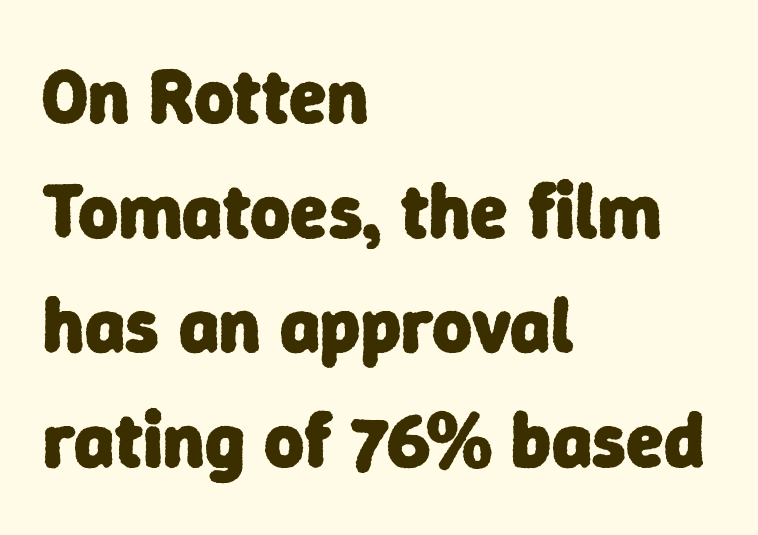
What weight is shown? A full bold with thick strokes. Does the leading feel generous? No, just average. The letterforms sit shoulder to shoulder at normal distance. Layout note: lines flush left. Varying glyph widths throughout — classic text-font behaviour. The gap between lines stays unmarked.
